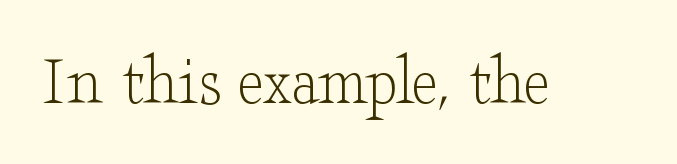
Q: Is the text bold? A: No.
Q: Is the text italic (slanted)? A: No, it is upright.
Q: Is the typeface a serif or a sans-serif typeface? A: Serif.
Q: Is the text underlined? A: No.
Q: Is the spacing between letters normal or unusually wide? A: Normal.
Q: Width (condensed, normal, or wide)? A: Wide.
Q: Stroke contrast? A: Low.
Q: x-height? A: Small.
Q: Monospaced? A: No.
